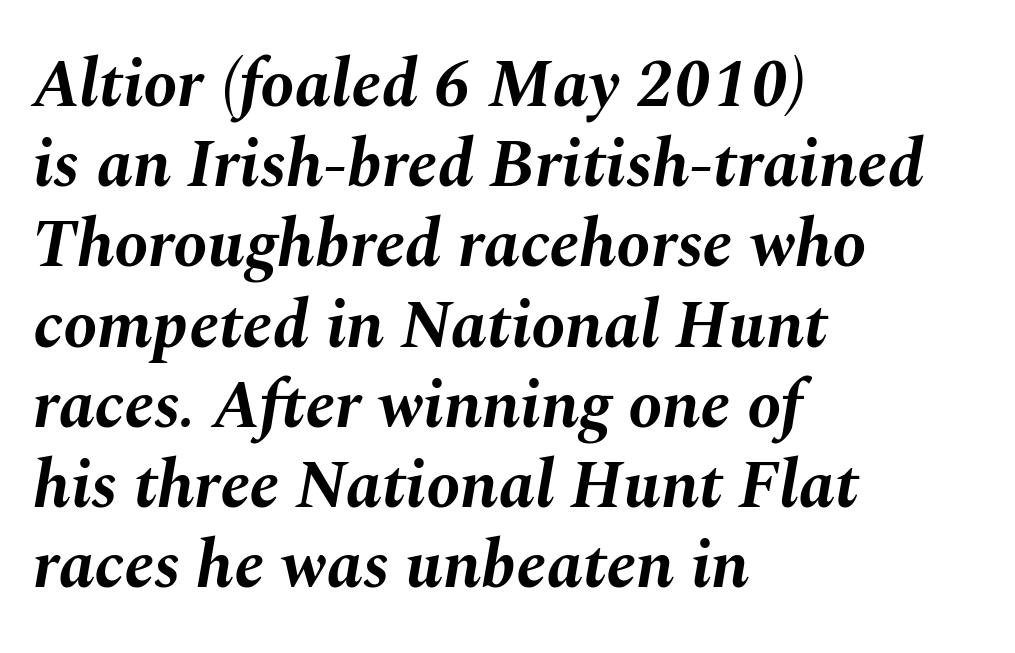
Nobody touched the tracking dial on this one. You can tell it's italic because the verticals aren't actually vertical. Any mark beneath the type? The region is blank. Each letter keeps its own natural width here, so spacing adapts to shape. Does the copy run flush right? No — it runs flush left.
